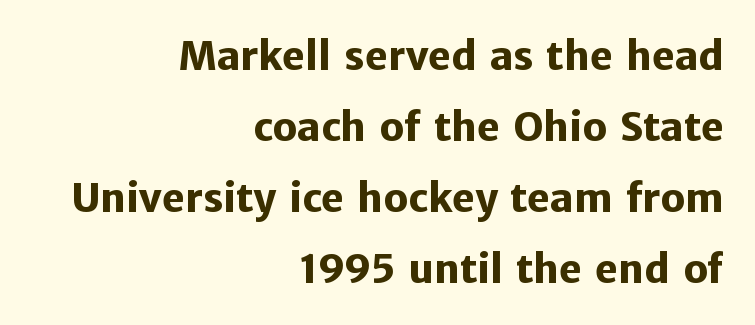
The image shows 39 px heavy sans-serif type, upright; set right-aligned, line spacing 1.82x, normal letter spacing, not underlined; low stroke contrast and a medium x-height.
